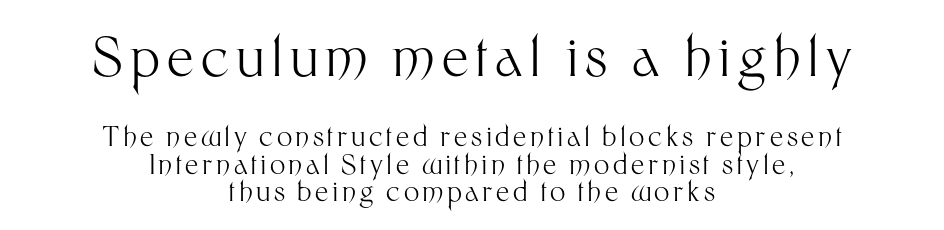
In CSS terms this would be text-align: center. A typesetter would call this proportional, since set widths differ per character. Large over small — that's the arrangement of the two blocks here. The passage shown is not underscored anywhere. The axis of the letterforms is exactly vertical. If you measured baseline to baseline, you'd find a short distance.
